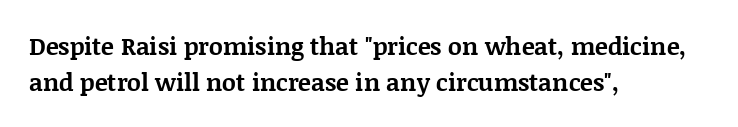
The image shows 24 px bold type, upright; set left-aligned, normal line spacing (1.5x), normal letter spacing, not underlined.
